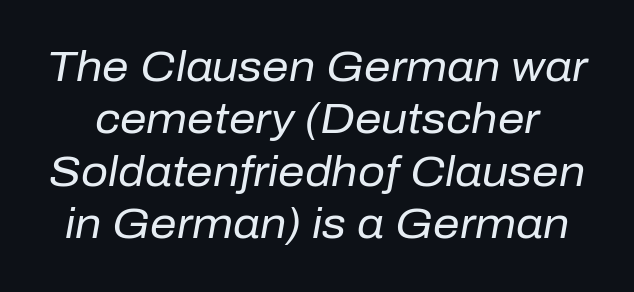
Slanted lettering throughout. The letterforms sit at book weight or below. Horizontal bands of white between lines are of average thickness. Character widths vary here, with narrow letters taking less room than wide ones. Default kerning and tracking; the words read as compact shapes. Rule under the text: the space is simply empty.
